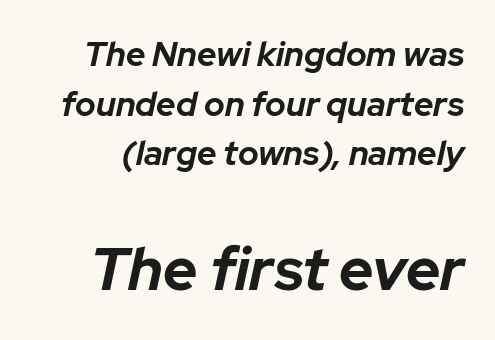
Q: Is the text bold? A: Yes.
Q: Is the text italic (slanted)? A: Yes, it leans right by about 12 degrees.
Q: Is the text underlined? A: No.
Q: Is the spacing between letters normal or unusually wide? A: Normal.
Q: Is the spacing between lines tight, normal or loose? A: Normal.
Q: Which block of text is set in a larger size, the first (top) or the second (bottom)? A: The second (bottom) one.
Q: Width (condensed, normal, or wide)? A: Normal.
Q: Stroke contrast? A: Low.
Q: x-height? A: Medium.
Q: Monospaced? A: No.
